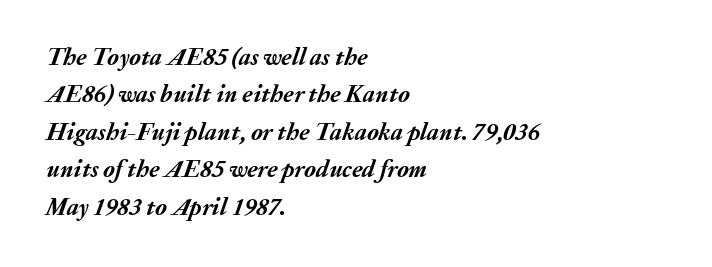
The image shows 24 px bold type, italic (leaning right); set left-aligned, normal line spacing (1.56x), normal letter spacing, not underlined.
